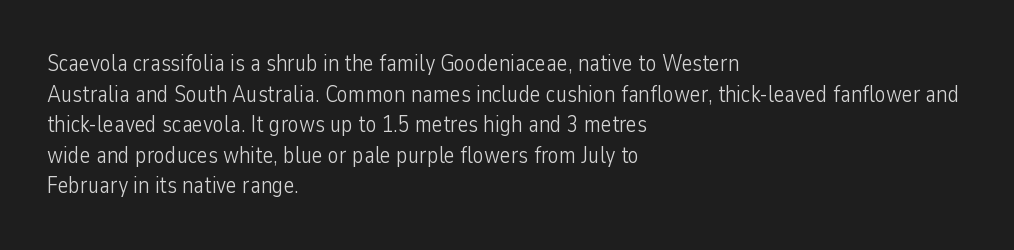
Vertical spacing — default. The text block is weighted toward the left margin, trailing off unevenly rightward. The baseline area is clear. These lines keep a tight, regular rhythm from letter to letter. No extra ink here — the face is not bold.
